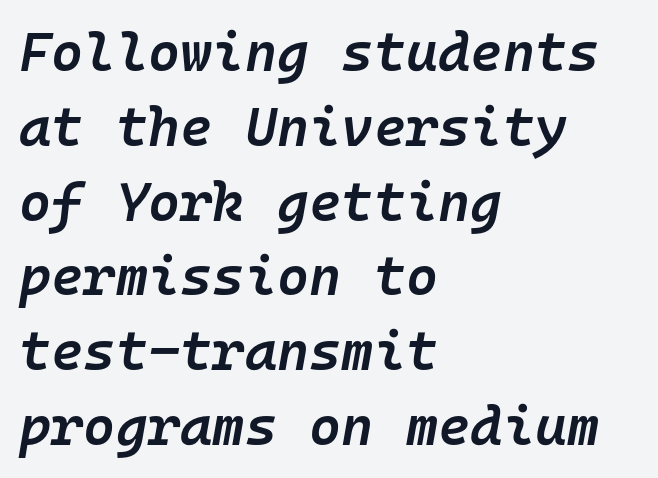
Q: Is the text bold? A: Semi-bold.
Q: Is the text italic (slanted)? A: Yes, it leans right by about 10 degrees.
Q: Is the text underlined? A: No.
Q: How is the paragraph aligned? A: Left-aligned.
Q: Is the spacing between letters normal or unusually wide? A: Normal.
Q: Is the spacing between lines tight, normal or loose? A: Normal.
Q: Width (condensed, normal, or wide)? A: Normal.
Q: Stroke contrast? A: Low.
Q: x-height? A: Medium.
Q: Monospaced? A: Yes.
